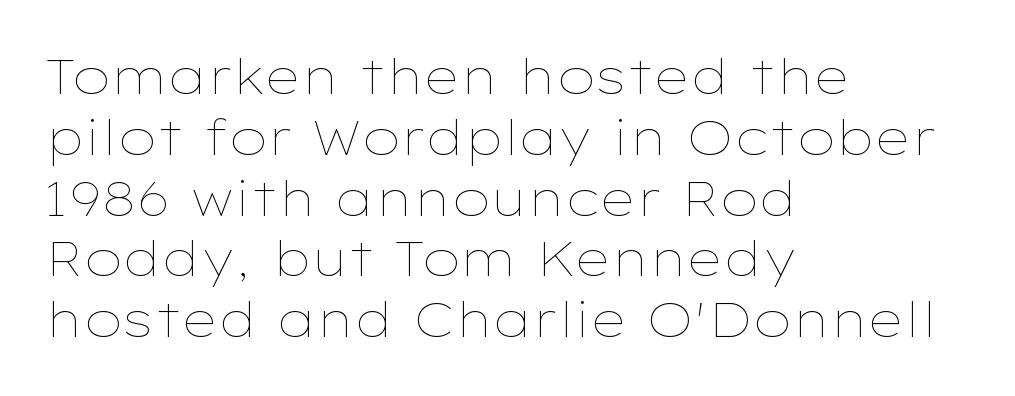
Q: Is the text bold? A: No.
Q: Is the text italic (slanted)? A: No, it is upright.
Q: Is the text underlined? A: No.
Q: How is the paragraph aligned? A: Left-aligned.
Q: Is the spacing between letters normal or unusually wide? A: Normal.
Q: Width (condensed, normal, or wide)? A: Wide.
Q: Stroke contrast? A: Low.
Q: x-height? A: Medium.
Q: Monospaced? A: No.
